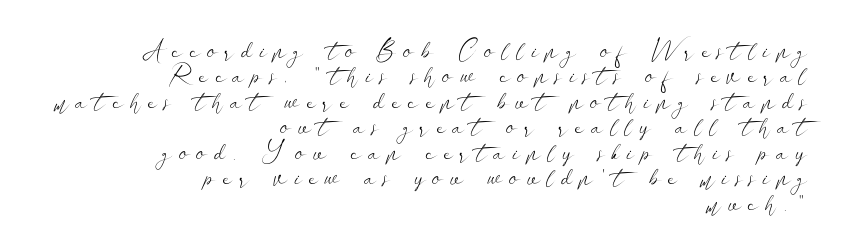
The image shows 26 px text type; set right-aligned, tight line spacing (0.98x), unusually wide letter spacing (+0.28 em), not underlined.
